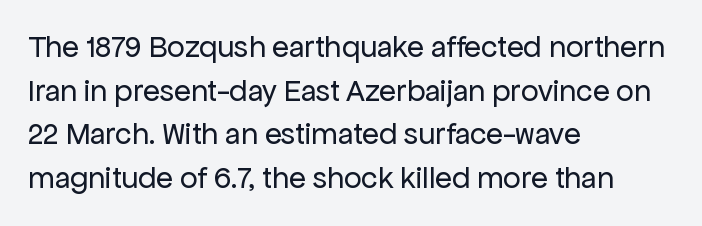
You can tell from the bare stems that sans-serif type was used. Think standard paragraph weight, or any step lighter than that. Spacing between characters is what you'd get straight out of the box. Check the space under the baseline: it is left empty.
